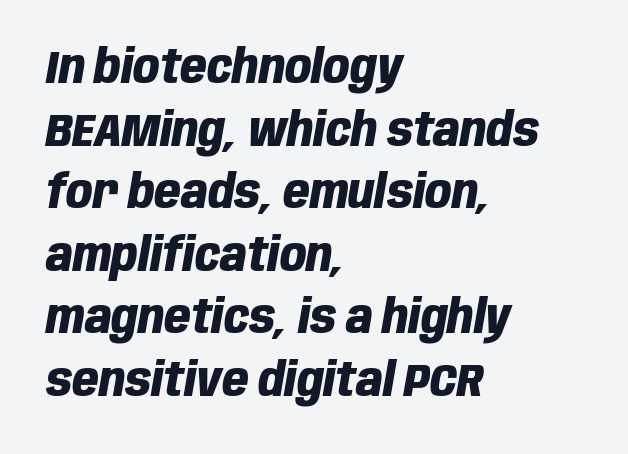
These lines are rendered in a variable-pitch font. The space between consecutive lines is moderate. Observe the lean: these are italic letterforms. Spacing between characters is what you'd get straight out of the box.
